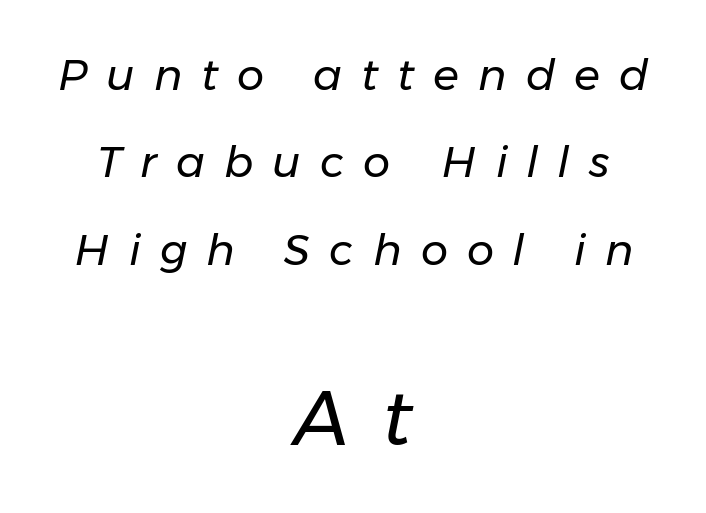
{"italic": "yes", "lean": "right", "slant_degrees": 11, "bold": "no", "weight": "regular", "width": "normal", "stroke_contrast": "low", "x_height": "medium", "monospaced": "no", "underline": "no", "align": "center", "line_spacing": "loose", "line_spacing_ratio": 2.03, "letter_spacing": "wide", "letter_spacing_em": 0.44, "larger_block": "second", "size_ratio": 1.77, "glyph_px": 76}
